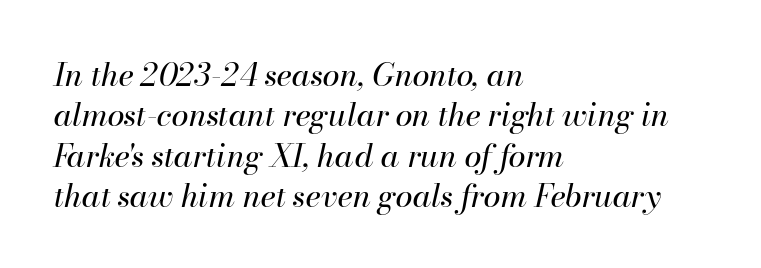
The image shows 31 px regular-weight type, italic (leaning right); set left-aligned, normal line spacing (1.3x), normal letter spacing, not underlined; high stroke contrast and a small x-height.
